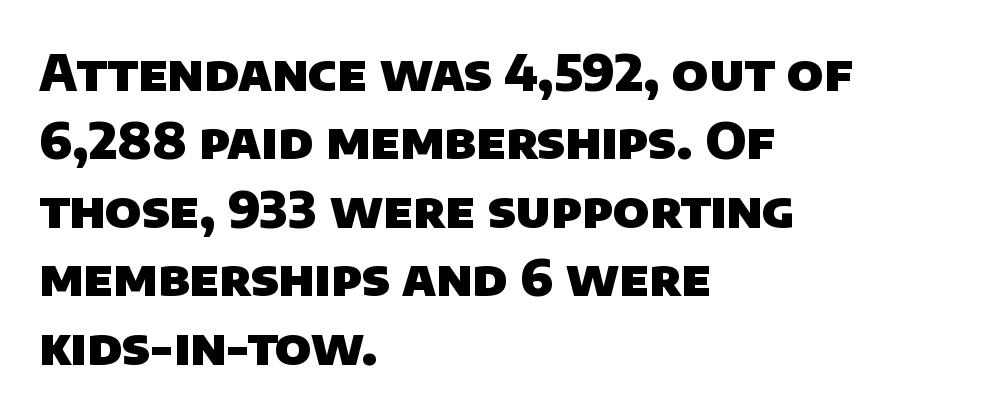
The image shows 50 px heavy sans-serif type; set left-aligned, normal line spacing (1.37x), normal letter spacing, not underlined; low stroke contrast and a large x-height.
